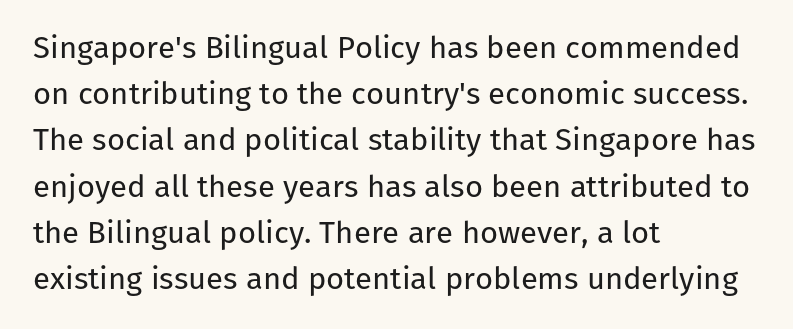
If you drew a line through each stem, it would be perfectly vertical. Check under the words: just untouched page. You could not count columns in this text — the font is proportionally spaced. Baseline-to-baseline distance is the conventional proportion of letter height. The line texture is even and compact thanks to regular tracking.
